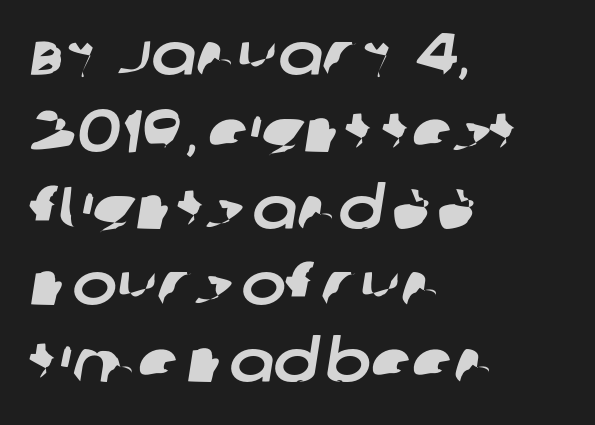
A typesetter would call this leading conventional body-copy spacing. Do the characters align in a grid? No, the font is proportional. Is the letter spacing exaggerated? No — it looks like the ordinary default. A classic flush-left, rag-right setting is used for this passage. The words here are not underlined.
